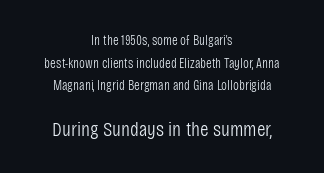
The image shows 21 px text type, upright; set centered, normal line spacing (1.62x), normal letter spacing, not underlined; the second (bottom) block is 1.5x larger.
